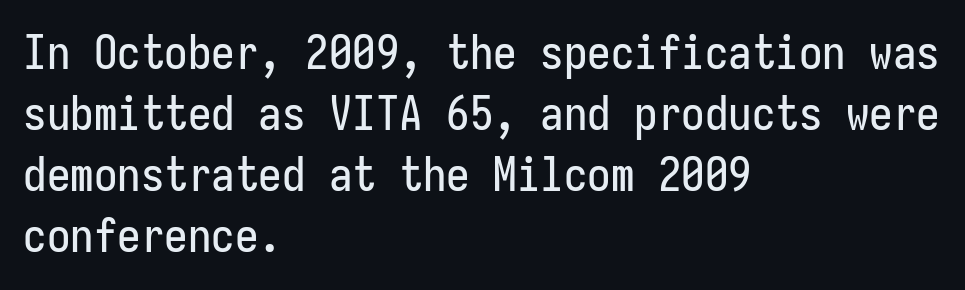
{"serif": "no", "italic": "no", "width": "condensed", "stroke_contrast": "low", "x_height": "medium", "monospaced": "yes", "underline": "no", "align": "left", "line_spacing": "normal", "line_spacing_ratio": 1.3, "letter_spacing": "normal", "letter_spacing_em": 0.0, "glyph_px": 47}
